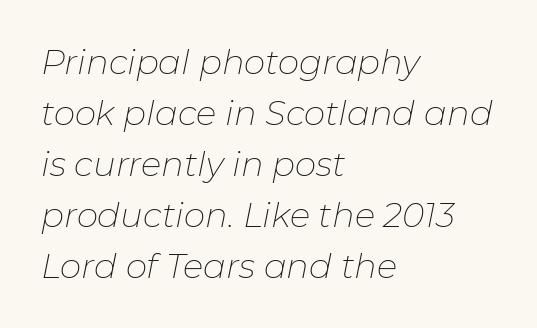
Normally led — the rows are evenly, conventionally spaced. Look at the tracking — it's just the regular setting, nothing added. The letters advance in unequal steps, a hallmark of proportional type. Compared with a centered layout, this one pins lines to the left instead.
